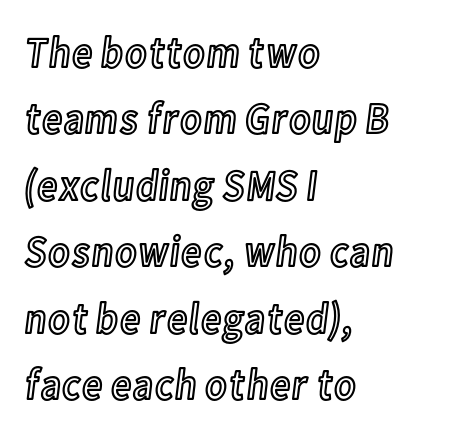
{"width": "condensed", "x_height": "medium", "monospaced": "no", "underline": "no", "align": "left", "line_spacing": "normal", "line_spacing_ratio": 1.51, "letter_spacing": "normal", "letter_spacing_em": 0.0, "glyph_px": 44}
